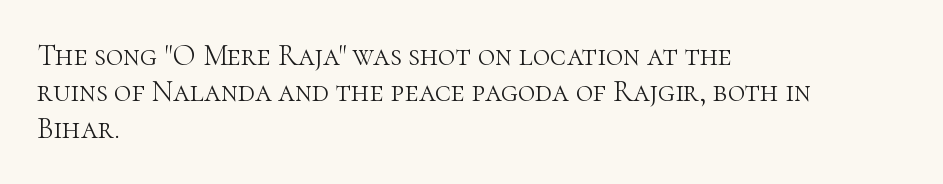
The image shows 30 px light serif type, upright; set left-aligned, line spacing 1.21x, normal letter spacing, not underlined; high stroke contrast and a medium x-height.
